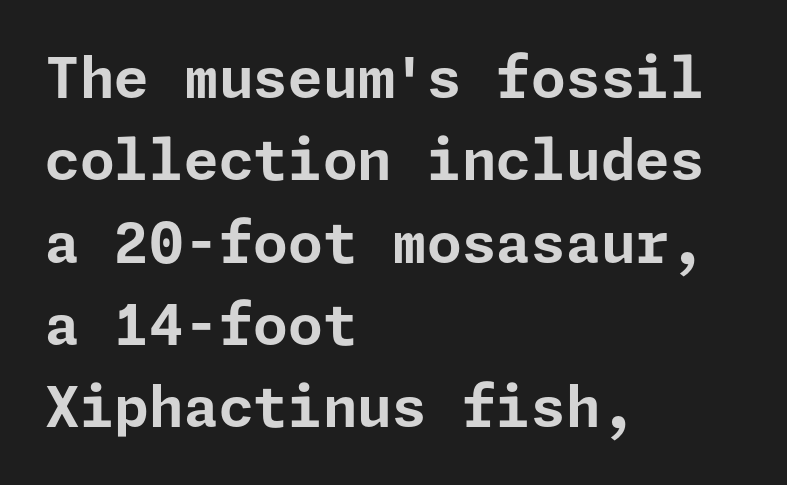
The image shows 56 px bold sans-serif type, upright; set left-aligned, normal line spacing (1.47x), normal letter spacing, not underlined; low stroke contrast and a medium x-height.
